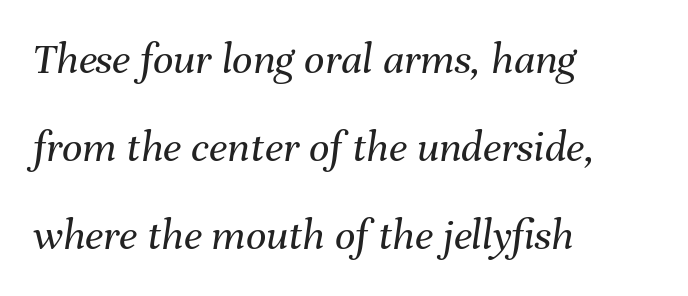
You could not count columns in this text — the font is proportionally spaced. Glyph-to-glyph distance matches everyday printed text. A student would call this left alignment; a typographer would say flush left, rag right. A typesetter would mark this as italic.
